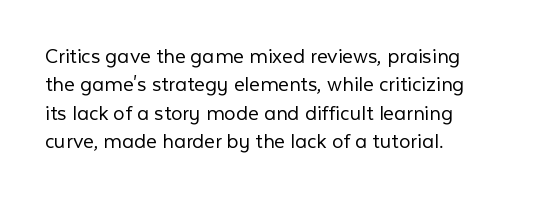
{"italic": "no", "bold": "no", "underline": "no", "align": "left", "line_spacing_ratio": 1.23, "letter_spacing": "normal", "letter_spacing_em": 0.0, "glyph_px": 23}
